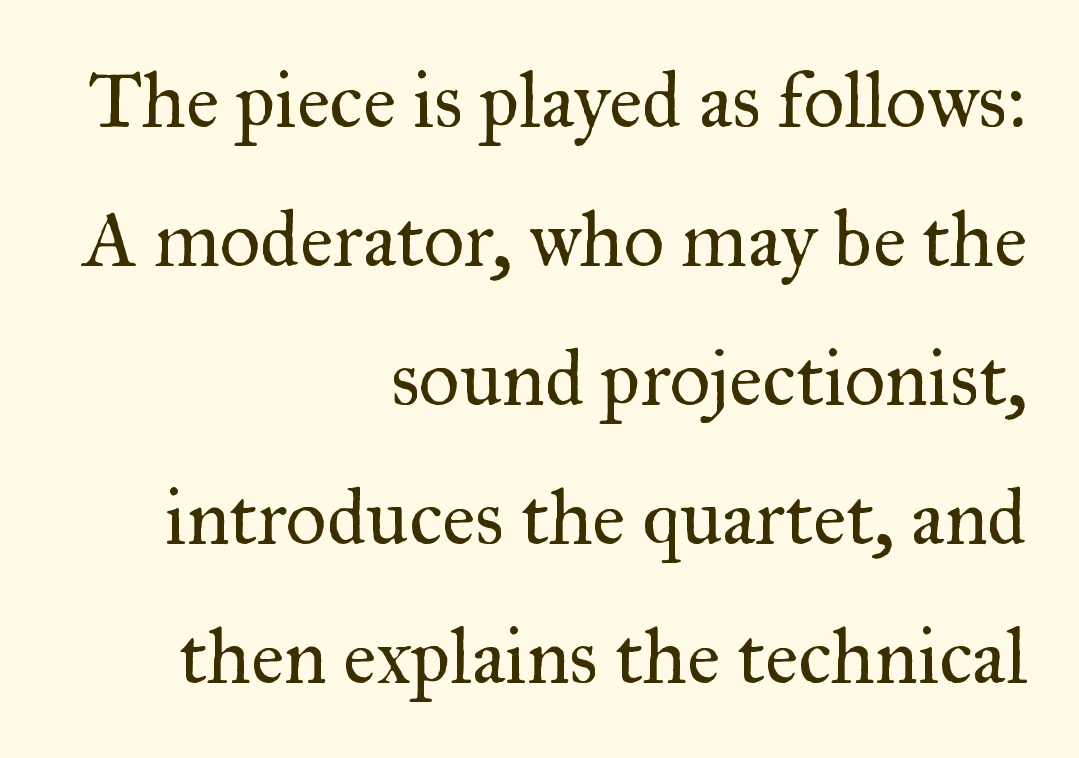
Q: Is the text bold? A: No.
Q: Is the text italic (slanted)? A: No, it is upright.
Q: Is the typeface a serif or a sans-serif typeface? A: Serif.
Q: Is the text underlined? A: No.
Q: How is the paragraph aligned? A: Right-aligned.
Q: Is the spacing between letters normal or unusually wide? A: Normal.
Q: Width (condensed, normal, or wide)? A: Normal.
Q: Stroke contrast? A: Medium.
Q: x-height? A: Small.
Q: Monospaced? A: No.
